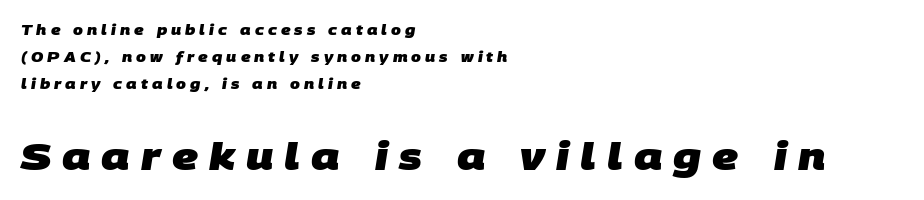
Q: Is the text bold? A: Yes.
Q: Is the typeface a serif or a sans-serif typeface? A: Sans-serif.
Q: Is the text underlined? A: No.
Q: How is the paragraph aligned? A: Left-aligned.
Q: Is the spacing between letters normal or unusually wide? A: Unusually wide.
Q: Is the spacing between lines tight, normal or loose? A: Loose.
Q: Which block of text is set in a larger size, the first (top) or the second (bottom)? A: The second (bottom) one.
Q: Width (condensed, normal, or wide)? A: Normal.
Q: Stroke contrast? A: Low.
Q: x-height? A: Large.
Q: Monospaced? A: No.
